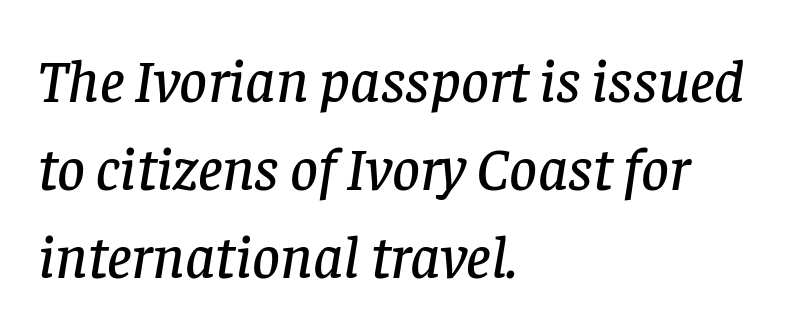
The image shows 61 px serif type, italic (leaning right); set left-aligned, normal line spacing (1.44x), normal letter spacing, not underlined; low stroke contrast and a large x-height.
